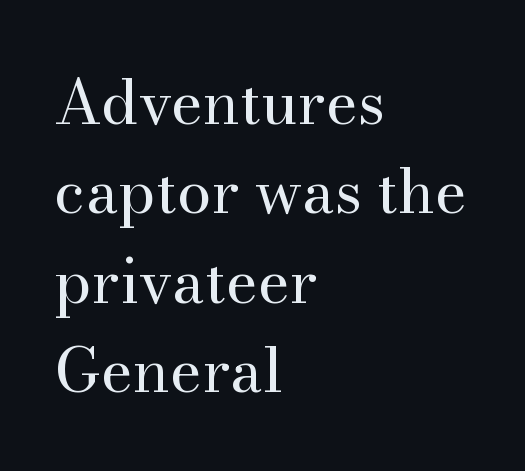
The image shows 62 px regular-weight serif type, upright; set left-aligned, normal line spacing (1.44x), normal letter spacing, not underlined; medium stroke contrast and a small x-height.
